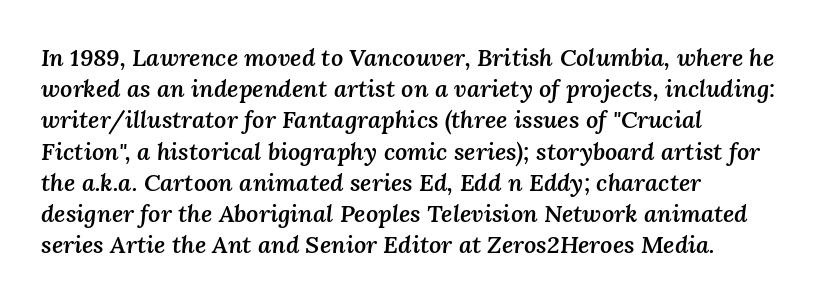
The image shows 24 px text type, italic (leaning right); set left-aligned, normal line spacing (1.3x), normal letter spacing, not underlined.
